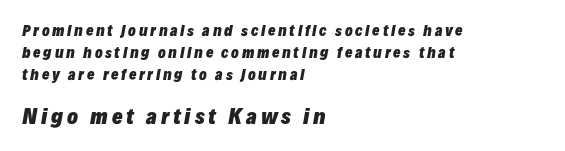
The axis of the letterforms is tilted away from vertical. Does the bottom block carry the larger type? Yes, it does. Reading down the column, the eye jumps a familiar distance to each next line. The ragged edge is on the right, which tells us the setting is flush left.
